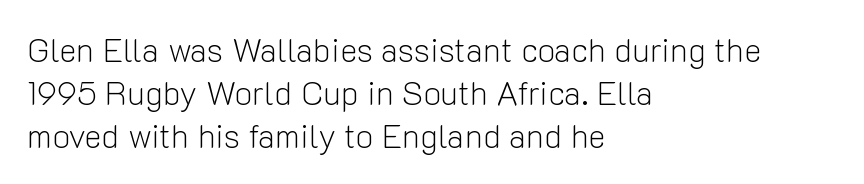
Q: Is the text bold? A: No.
Q: Is the text italic (slanted)? A: No, it is upright.
Q: Is the typeface a serif or a sans-serif typeface? A: Sans-serif.
Q: Is the text underlined? A: No.
Q: How is the paragraph aligned? A: Left-aligned.
Q: Is the spacing between letters normal or unusually wide? A: Normal.
Q: Is the spacing between lines tight, normal or loose? A: Normal.
Q: Width (condensed, normal, or wide)? A: Normal.
Q: Stroke contrast? A: Low.
Q: x-height? A: Medium.
Q: Monospaced? A: No.
